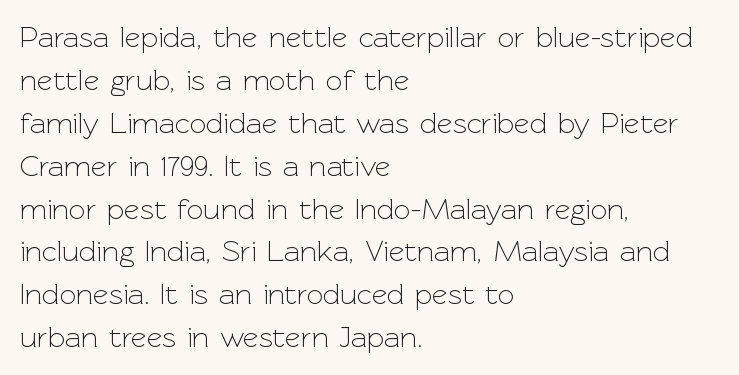
Q: Is the text bold? A: No.
Q: Is the text italic (slanted)? A: No, it is upright.
Q: Is the typeface a serif or a sans-serif typeface? A: Sans-serif.
Q: Is the text underlined? A: No.
Q: How is the paragraph aligned? A: Left-aligned.
Q: Is the spacing between letters normal or unusually wide? A: Normal.
Q: Is the spacing between lines tight, normal or loose? A: Normal.
Q: Width (condensed, normal, or wide)? A: Normal.
Q: x-height? A: Medium.
Q: Monospaced? A: No.
